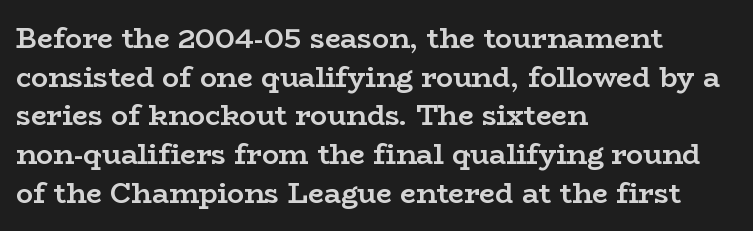
The image shows 28 px semibold, wide serif type, upright; set left-aligned, normal line spacing (1.38x), normal letter spacing, not underlined; low stroke contrast and a medium x-height.
